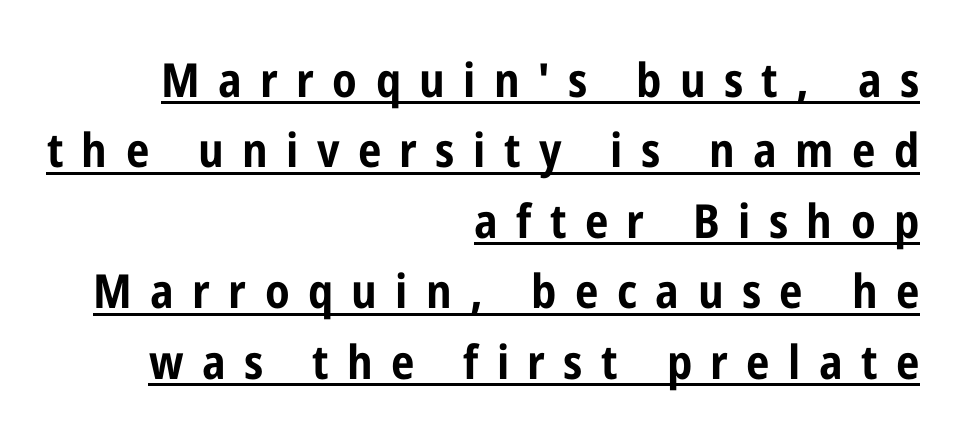
Q: Is the text bold? A: Yes.
Q: Is the text italic (slanted)? A: No, it is upright.
Q: Is the typeface a serif or a sans-serif typeface? A: Sans-serif.
Q: Is the text underlined? A: Yes.
Q: How is the paragraph aligned? A: Right-aligned.
Q: Is the spacing between letters normal or unusually wide? A: Unusually wide.
Q: Is the spacing between lines tight, normal or loose? A: Normal.
Q: Width (condensed, normal, or wide)? A: Condensed.
Q: Stroke contrast? A: Low.
Q: x-height? A: Medium.
Q: Monospaced? A: No.
